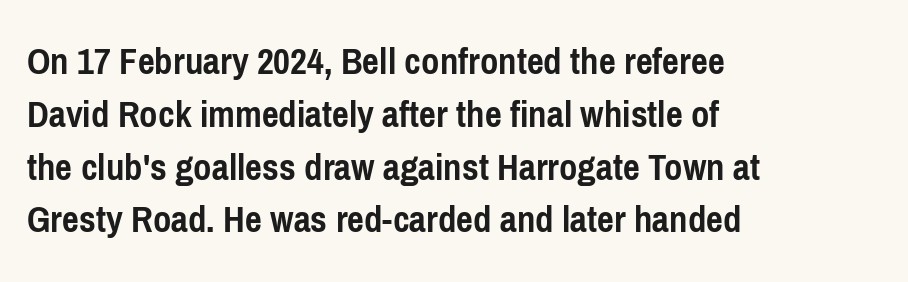
The sample has been set heavy, in full bold. One-word summary of the alignment: left. The leading is moderate, giving the passage an even texture. The text was rendered using a sans face with plain stroke endings. This is the regular roman posture of the typeface.
